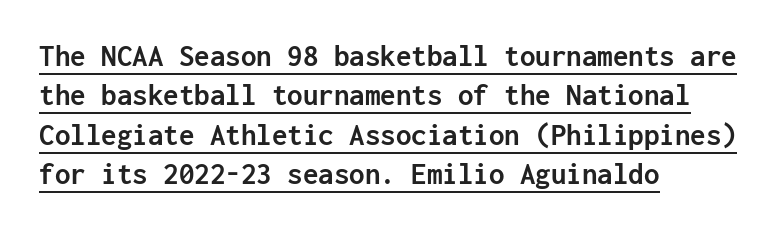
{"serif": "no", "italic": "no", "bold": "yes", "weight": "semibold", "width": "normal", "stroke_contrast": "low", "x_height": "medium", "monospaced": "yes", "underline": "yes", "align": "left", "line_spacing": "normal", "line_spacing_ratio": 1.27, "letter_spacing": "normal", "letter_spacing_em": 0.0, "glyph_px": 31}
